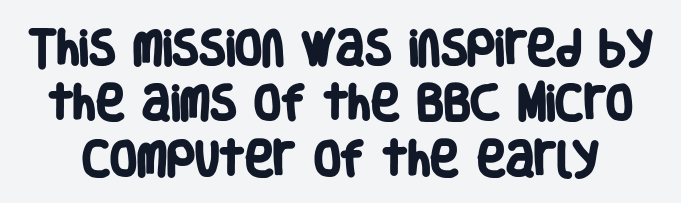
{"serif": "no", "bold": "yes", "weight": "heavy", "width": "condensed", "stroke_contrast": "low", "x_height": "large", "monospaced": "no", "underline": "no", "line_spacing": "normal", "line_spacing_ratio": 1.42, "letter_spacing": "normal", "letter_spacing_em": 0.0, "glyph_px": 39}
